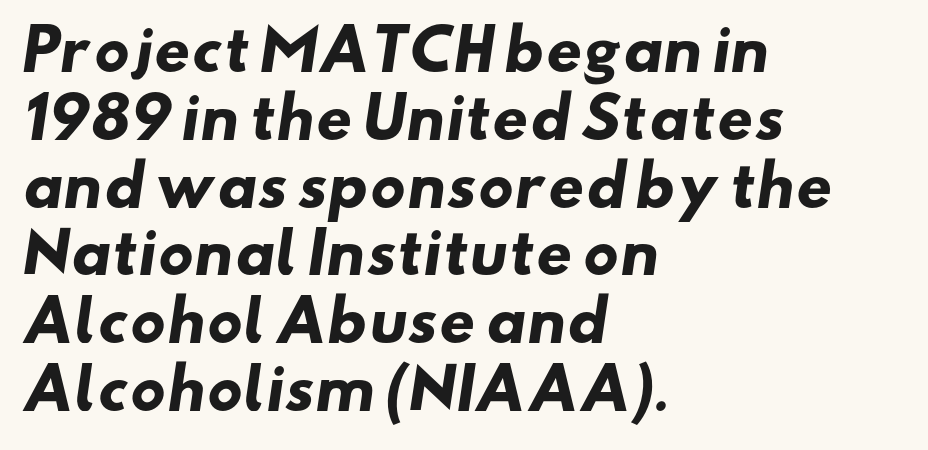
The compositor pushed each line to the left boundary. The rendering shows plain stroke endings on the letterforms — a sans-serif design. Tracking value appears to be zero — textbook default spacing. The area under the type is left untouched.
